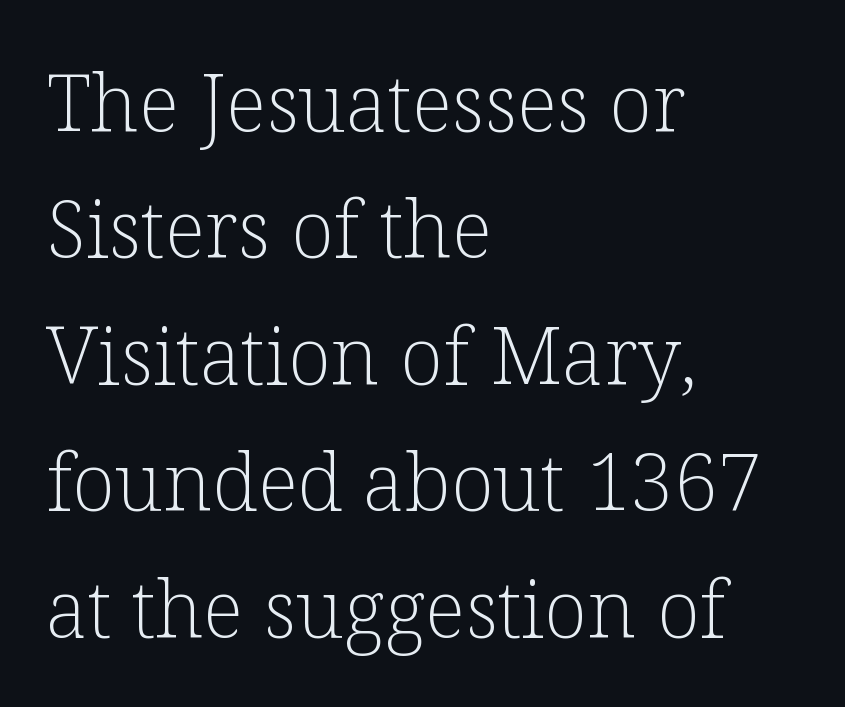
Q: Is the text bold? A: No.
Q: Is the text italic (slanted)? A: No, it is upright.
Q: Is the typeface a serif or a sans-serif typeface? A: Serif.
Q: Is the text underlined? A: No.
Q: How is the paragraph aligned? A: Left-aligned.
Q: Is the spacing between letters normal or unusually wide? A: Normal.
Q: Is the spacing between lines tight, normal or loose? A: Normal.
Q: Width (condensed, normal, or wide)? A: Normal.
Q: Stroke contrast? A: Low.
Q: x-height? A: Medium.
Q: Monospaced? A: No.
